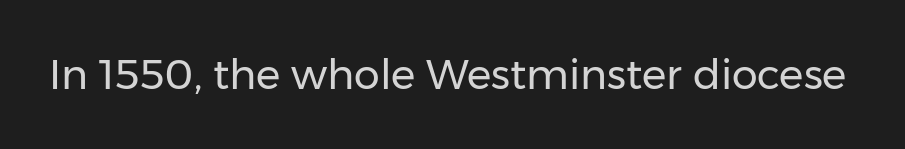
The image shows 41 px regular-weight sans-serif type, upright; set normal letter spacing, not underlined; low stroke contrast and a medium x-height.
